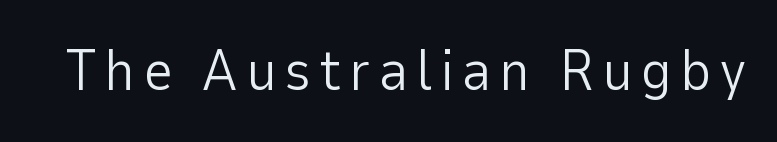
{"serif": "no", "italic": "no", "bold": "no", "weight": "light", "width": "normal", "stroke_contrast": "low", "x_height": "medium", "monospaced": "no", "underline": "no", "glyph_px": 58}
